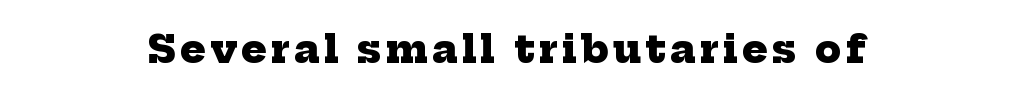
Q: Is the text bold? A: Yes.
Q: Is the typeface a serif or a sans-serif typeface? A: Serif.
Q: Is the text underlined? A: No.
Q: How is the paragraph aligned? A: Centered.
Q: Width (condensed, normal, or wide)? A: Normal.
Q: Stroke contrast? A: Low.
Q: x-height? A: Medium.
Q: Monospaced? A: No.
